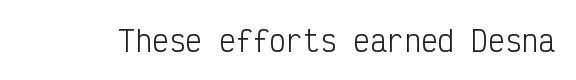
{"serif": "no", "italic": "no", "bold": "no", "weight": "light", "width": "condensed", "stroke_contrast": "low", "x_height": "medium", "monospaced": "yes", "underline": "no", "letter_spacing": "normal", "letter_spacing_em": 0.0, "glyph_px": 28}
